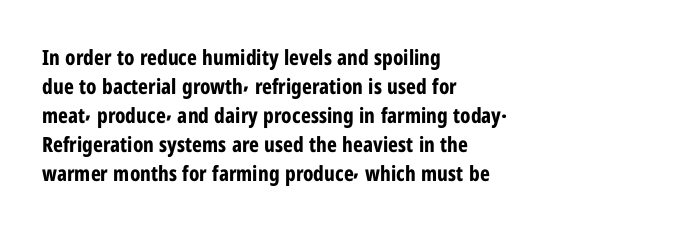
The image shows 21 px bold type, upright; set left-aligned, normal line spacing (1.38x), normal letter spacing, not underlined.
